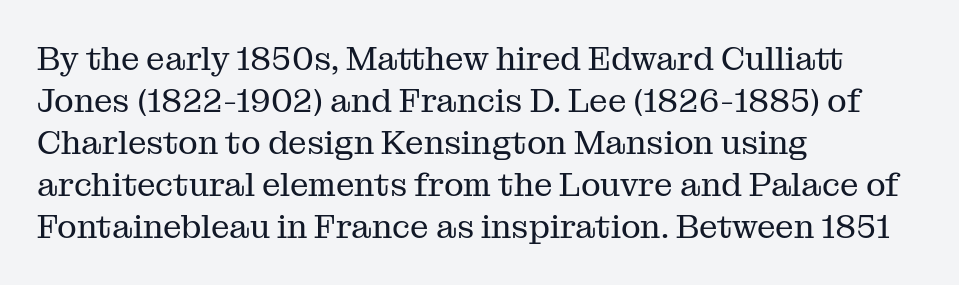
The image shows 33 px regular-weight serif type, upright; set left-aligned, normal line spacing (1.27x), normal letter spacing, not underlined; medium stroke contrast and a medium x-height.
